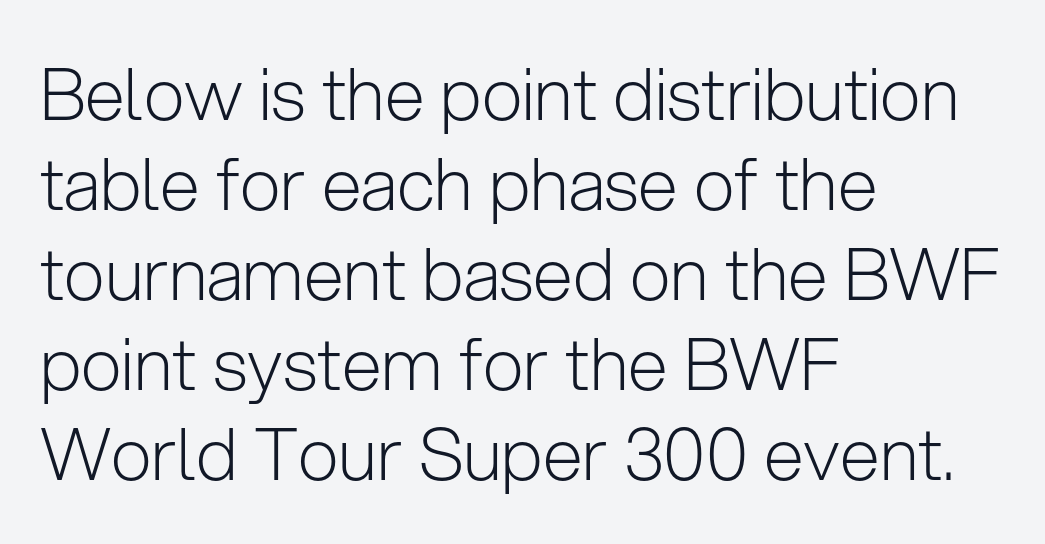
The image shows 72 px light sans-serif type, upright; set left-aligned, normal line spacing (1.25x), normal letter spacing, not underlined; low stroke contrast and a medium x-height.
